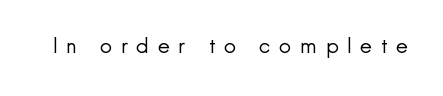
{"italic": "no", "bold": "no", "underline": "no", "letter_spacing": "wide", "letter_spacing_em": 0.42, "glyph_px": 21}
